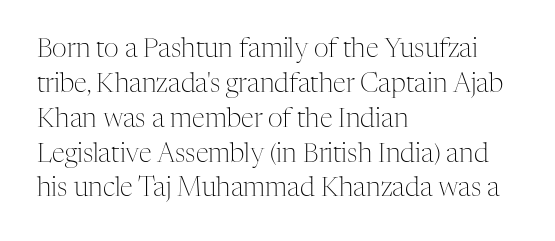
{"italic": "no", "bold": "no", "underline": "no", "align": "left", "line_spacing": "normal", "line_spacing_ratio": 1.34, "letter_spacing": "normal", "letter_spacing_em": 0.0, "glyph_px": 26}
